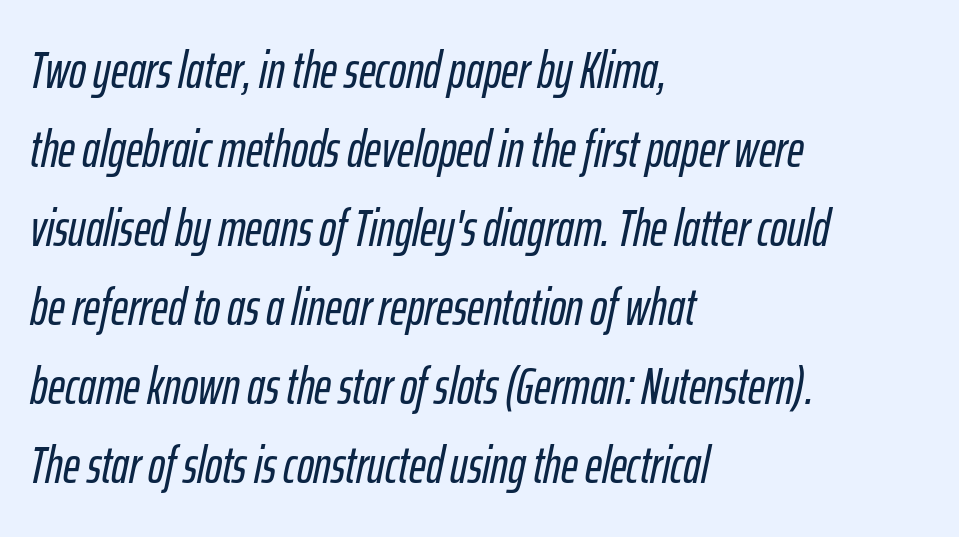
Quick note: italic. Just letters on the line, the space beneath them empty. Characters follow at the spacing the type designer built in. Each letter keeps its own natural width here, so spacing adapts to shape. Regular leading.
